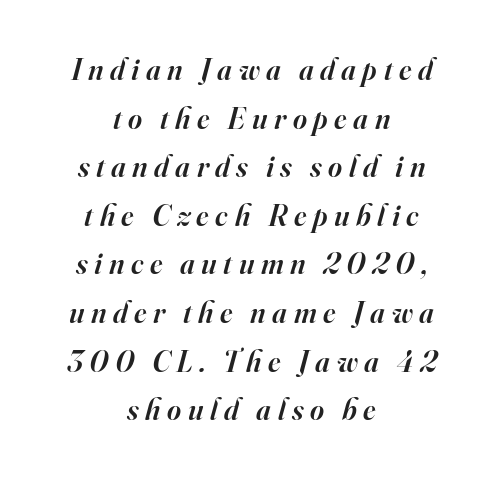
The image shows 30 px semibold serif type, italic (leaning right); set centered, normal line spacing (1.62x), unusually wide letter spacing (+0.22 em), not underlined; high stroke contrast and a small x-height.
